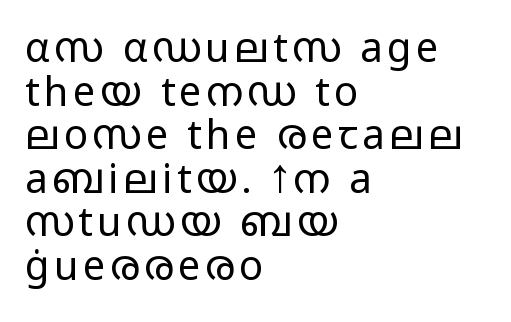
A light-to-regular cut is what we see here. Every row of glyphs begins at an identical x-position on the left. Proportional: the letters do not fall into vertical columns. Characters remain perfectly vertical along every line. Classification — sans serif. One glance says dense: line gaps are narrower than usual.
